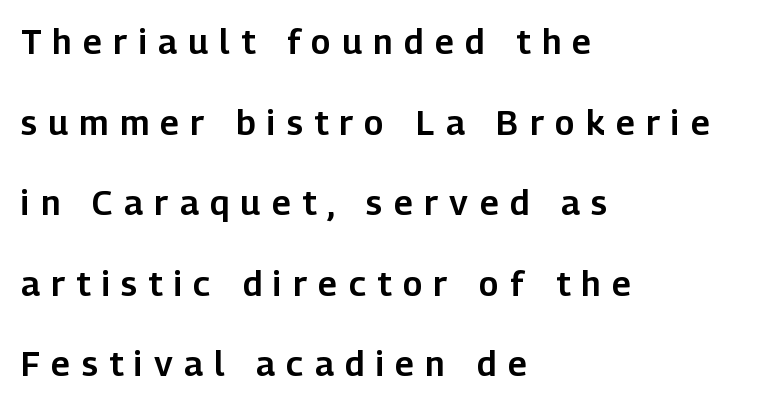
{"serif": "no", "italic": "no", "width": "normal", "stroke_contrast": "low", "x_height": "medium", "monospaced": "no", "underline": "no", "align": "left", "line_spacing": "loose", "line_spacing_ratio": 2.37, "letter_spacing": "wide", "letter_spacing_em": 0.34, "glyph_px": 34}
